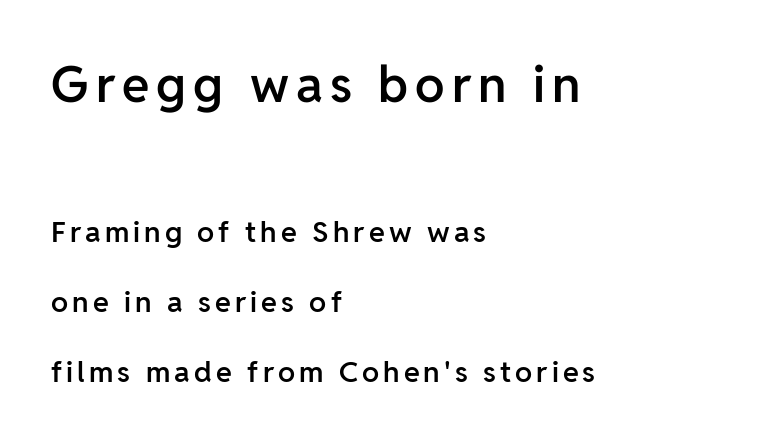
Ascenders rise straight up at ninety degrees. Lines of text with bare space underneath. If you drew a ruler down the left edge, every line would touch it. The upper block of text is set noticeably larger than the block beneath it. Does the leading feel generous? Absolutely, it's lavish. Note the varied advance widths — an 'i' is clearly narrower than an 'm'.
